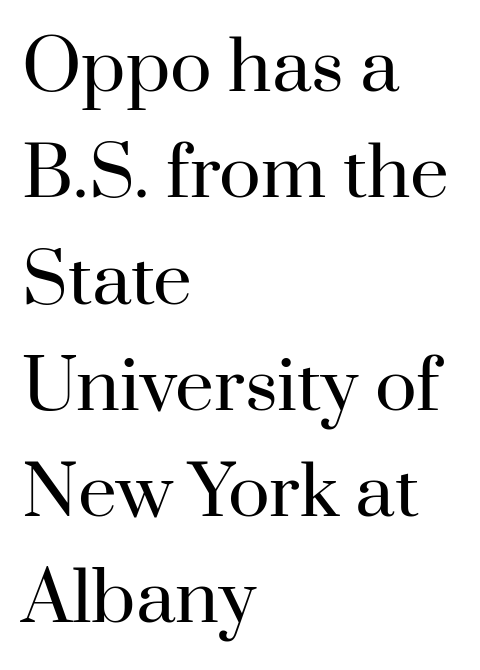
Yep, those are serifs on the letters. Plain, unruled lines of type. The strokes carry an ordinary text weight at most. The setting favours the left margin, as ordinary paragraphs usually do.
